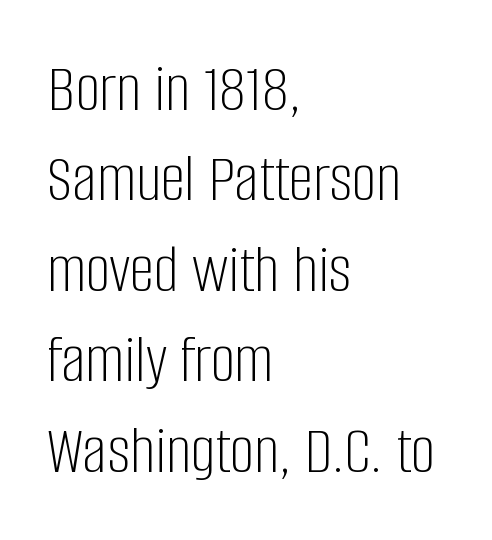
The type family on display is of the sans-serif kind. Every character sits straight up, as roman type does. Compared with typical body copy, the letter spacing here is the same. One-word summary of the alignment: left. Counters stay open thanks to moderate or lighter strokes. A clean baseline with only descenders dipping below it.
